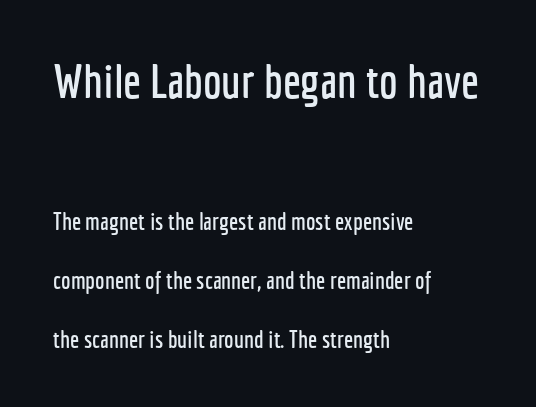
{"serif": "no", "italic": "no", "width": "condensed", "stroke_contrast": "low", "x_height": "medium", "monospaced": "no", "underline": "no", "align": "left", "line_spacing": "loose", "line_spacing_ratio": 2.47, "letter_spacing": "normal", "letter_spacing_em": 0.0, "larger_block": "first", "size_ratio": 1.96, "glyph_px": 47}
